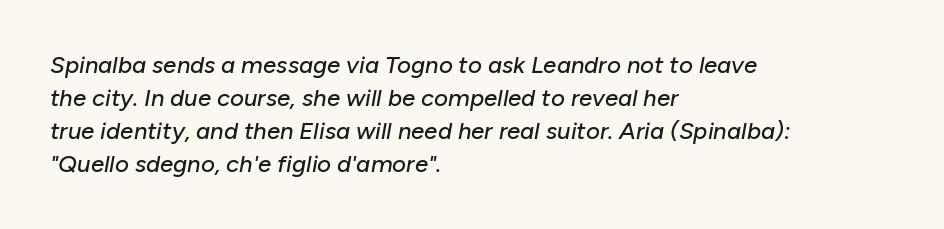
Default kerning and tracking; the words read as compact shapes. When letters slant like this, we call the style italic. Regarding leading, the lines here are spaced in the standard way. Bare-footed words on every line. Horizontally, the lines are justified to the leading edge only.
